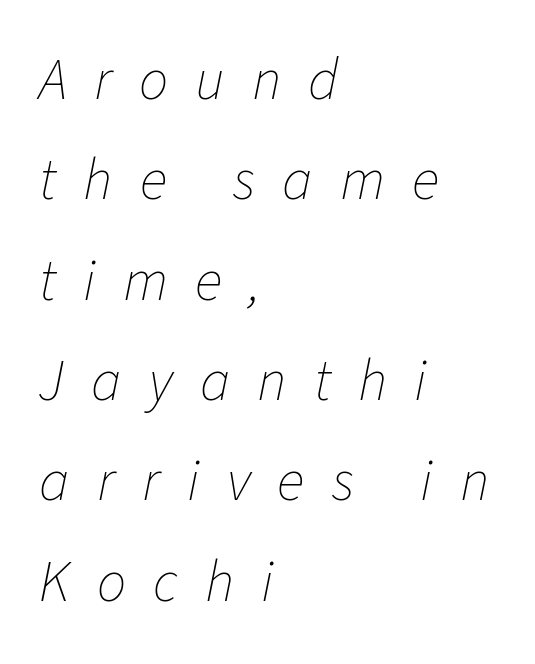
Does the copy run flush right? No — it runs flush left. Between one letter and the next there's a generous, obvious gap. Emphasis-style slanted type is in use. Stems and bowls with no extra thickness — not bold. Varying glyph widths throughout — classic text-font behaviour.
